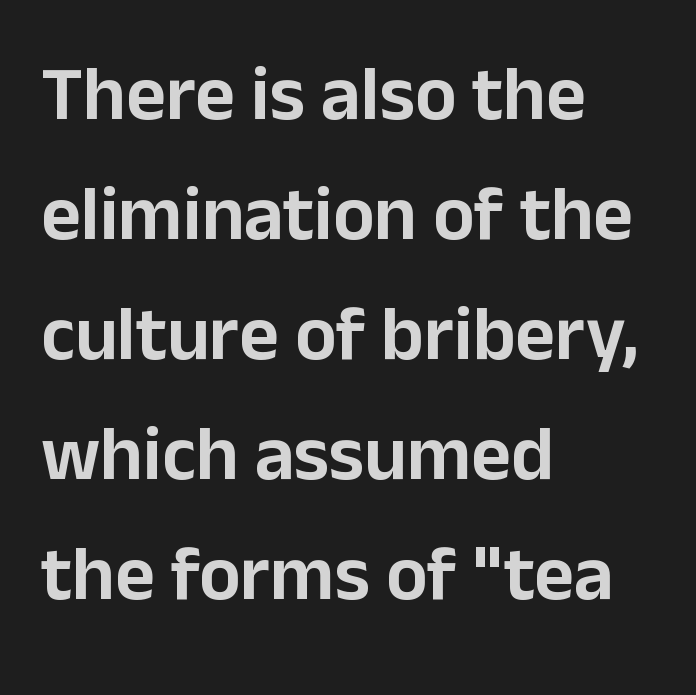
Serifs: no, the terminals of the letterforms are clean. Look at the tracking — it's just the regular setting, nothing added. Horizontally, the lines are justified to the leading edge only. Nope, not italic — everything's standing straight. Check the space under the baseline: it is left empty. If you measured baseline to baseline, you'd find a middling distance.
